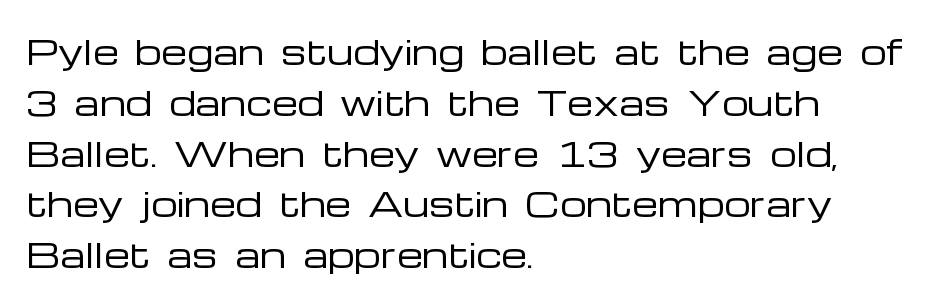
Q: Is the text bold? A: No.
Q: Is the text italic (slanted)? A: No, it is upright.
Q: Is the typeface a serif or a sans-serif typeface? A: Sans-serif.
Q: Is the text underlined? A: No.
Q: How is the paragraph aligned? A: Left-aligned.
Q: Is the spacing between letters normal or unusually wide? A: Normal.
Q: Is the spacing between lines tight, normal or loose? A: Normal.
Q: Width (condensed, normal, or wide)? A: Wide.
Q: Stroke contrast? A: Low.
Q: x-height? A: Medium.
Q: Monospaced? A: No.
